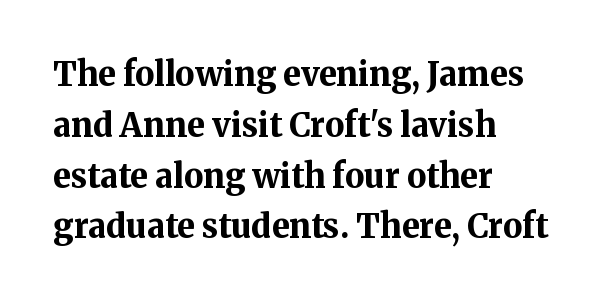
Q: Is the text bold? A: Yes.
Q: Is the text italic (slanted)? A: No, it is upright.
Q: Is the typeface a serif or a sans-serif typeface? A: Serif.
Q: Is the text underlined? A: No.
Q: How is the paragraph aligned? A: Left-aligned.
Q: Is the spacing between letters normal or unusually wide? A: Normal.
Q: Is the spacing between lines tight, normal or loose? A: Normal.
Q: Width (condensed, normal, or wide)? A: Normal.
Q: Stroke contrast? A: Medium.
Q: x-height? A: Medium.
Q: Monospaced? A: No.
